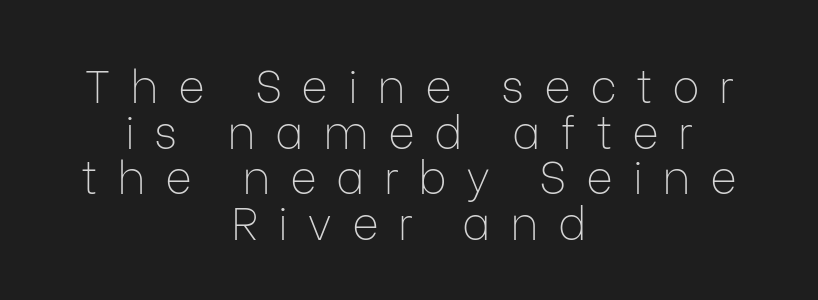
Think of a printed novel: that variable character pitch is what you see here. Observe the absence of serifs on each vertical stroke in this sample. Words float on clear page, feet unadorned. Vertical strokes here are truly vertical. Layout note: lines centered.
